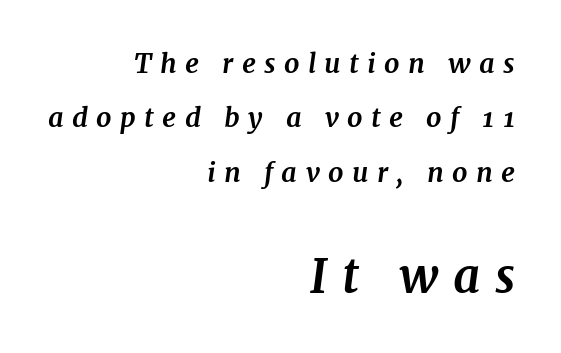
The image shows 47 px bold serif type, italic (leaning right); set right-aligned, loose line spacing (2.01x), unusually wide letter spacing (+0.31 em), not underlined; the second (bottom) block is 1.74x larger; medium stroke contrast and a medium x-height.
